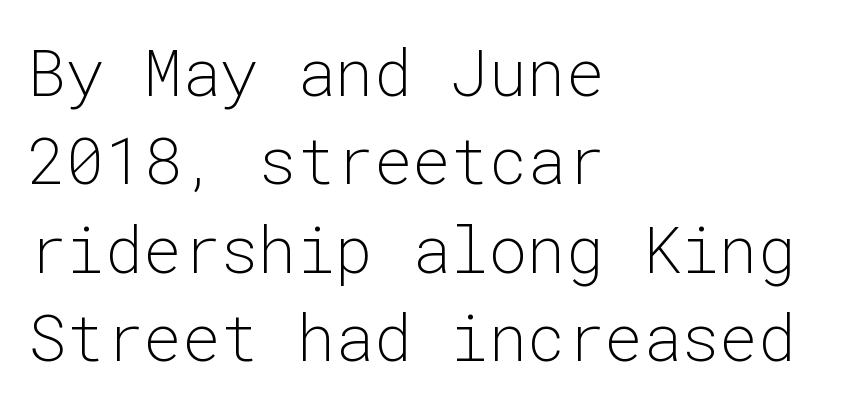
Q: Is the text bold? A: No.
Q: Is the text italic (slanted)? A: No, it is upright.
Q: Is the typeface a serif or a sans-serif typeface? A: Sans-serif.
Q: Is the text underlined? A: No.
Q: How is the paragraph aligned? A: Left-aligned.
Q: Is the spacing between letters normal or unusually wide? A: Normal.
Q: Is the spacing between lines tight, normal or loose? A: Normal.
Q: Width (condensed, normal, or wide)? A: Normal.
Q: Stroke contrast? A: Low.
Q: x-height? A: Medium.
Q: Monospaced? A: Yes.
